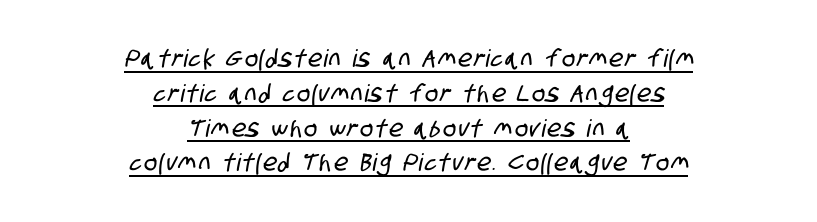
The image shows 24 px text type; set centered, normal line spacing (1.45x), underlined.
